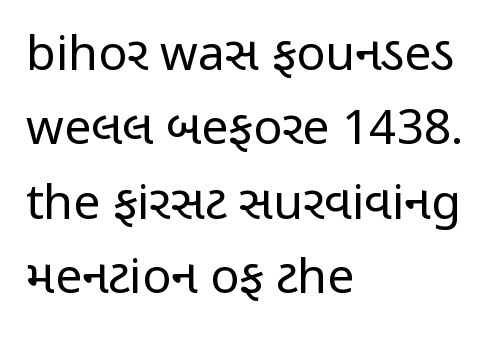
A bare baseline throughout the passage. Leading: standard. Is the stroke heavy? The answer is a plain regular-or-lighter. Line starts are locked; line ends wander. Posture: straight, roman, zero tilt. Tracking value appears to be zero — textbook default spacing.
